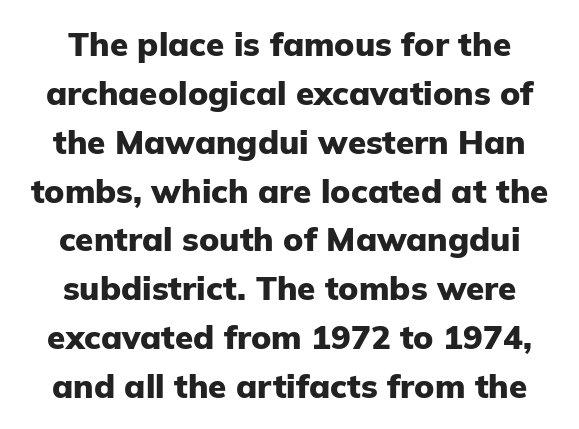
Does the lettering tilt? It doesn't — this is upright. Horizontally, the lines are justified to the midpoint only. Examine the stroke ends and you'll find no serifs. Spacing verdict: proportional, widths tailored to each character. Inter-character spacing is left at the font's built-in metrics.
